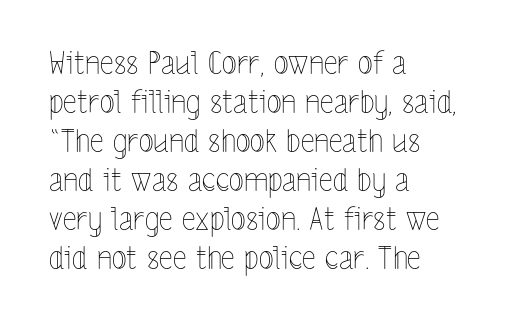
The image shows 31 px thin, condensed type, upright; set left-aligned, normal line spacing (1.26x), normal letter spacing, not underlined; a medium x-height.
